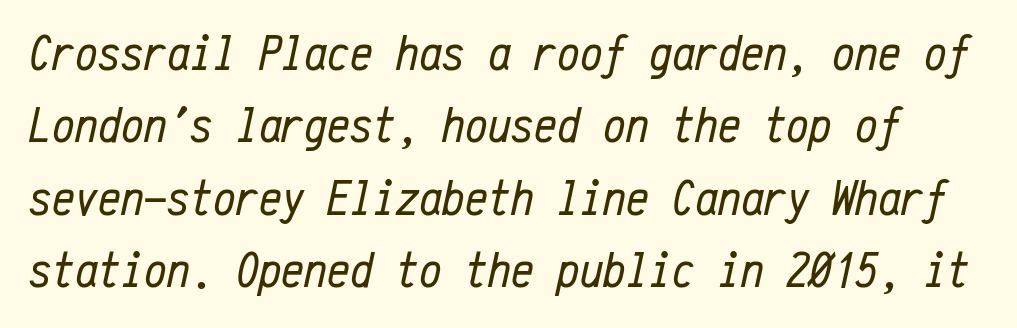
You can tell it's italic because the verticals aren't actually vertical. In terms of leading, this rendering sits right in the middle. Weight: not bold — regular or lighter. The glyphs are unaccompanied by any horizontal stroke below them. This sample has the even, mechanical cadence of fixed-width lettering. This rendering leaves character spacing at its baseline value.
